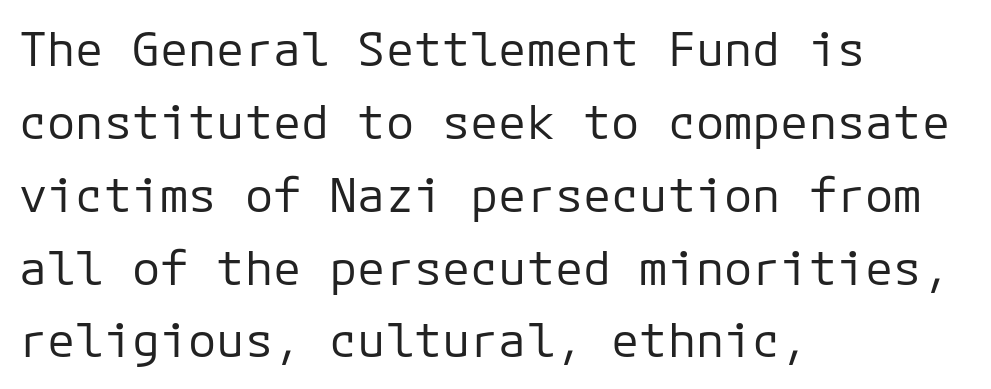
Q: Is the text bold? A: No.
Q: Is the text italic (slanted)? A: No, it is upright.
Q: Is the typeface a serif or a sans-serif typeface? A: Sans-serif.
Q: Is the text underlined? A: No.
Q: How is the paragraph aligned? A: Left-aligned.
Q: Is the spacing between letters normal or unusually wide? A: Normal.
Q: Is the spacing between lines tight, normal or loose? A: Normal.
Q: Width (condensed, normal, or wide)? A: Normal.
Q: Stroke contrast? A: Low.
Q: x-height? A: Medium.
